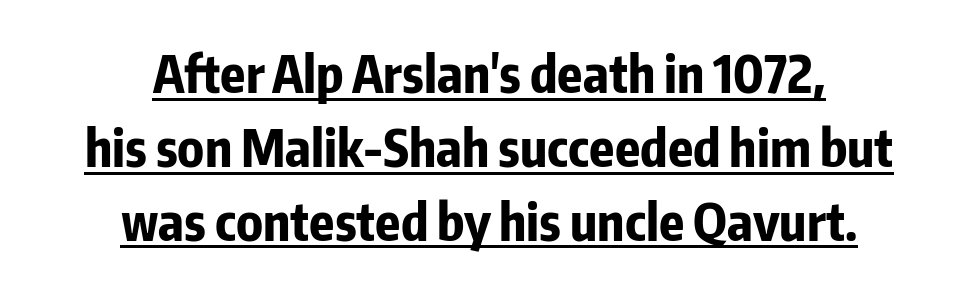
{"serif": "no", "italic": "no", "bold": "yes", "weight": "bold", "width": "condensed", "stroke_contrast": "low", "x_height": "medium", "monospaced": "no", "underline": "yes", "align": "center", "line_spacing": "normal", "line_spacing_ratio": 1.45, "letter_spacing": "normal", "letter_spacing_em": 0.0, "glyph_px": 51}
